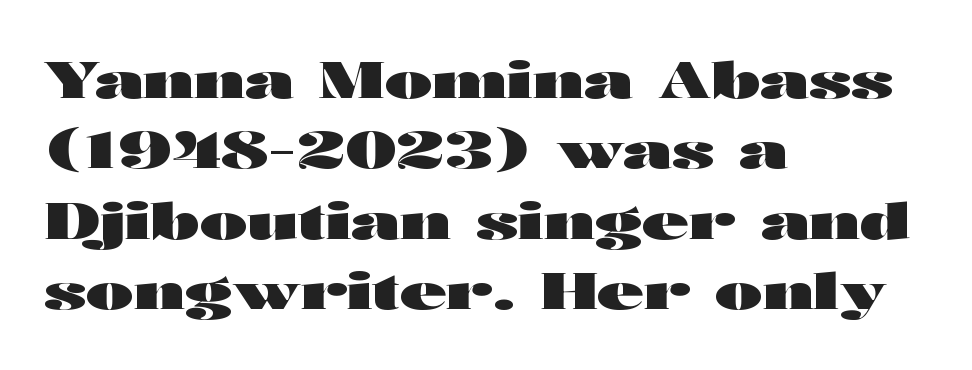
Q: Is the text bold? A: Yes.
Q: Is the text italic (slanted)? A: No, it is upright.
Q: Is the typeface a serif or a sans-serif typeface? A: Serif.
Q: Is the text underlined? A: No.
Q: How is the paragraph aligned? A: Left-aligned.
Q: Is the spacing between letters normal or unusually wide? A: Normal.
Q: Is the spacing between lines tight, normal or loose? A: Normal.
Q: Width (condensed, normal, or wide)? A: Wide.
Q: Stroke contrast? A: High.
Q: x-height? A: Medium.
Q: Monospaced? A: No.
